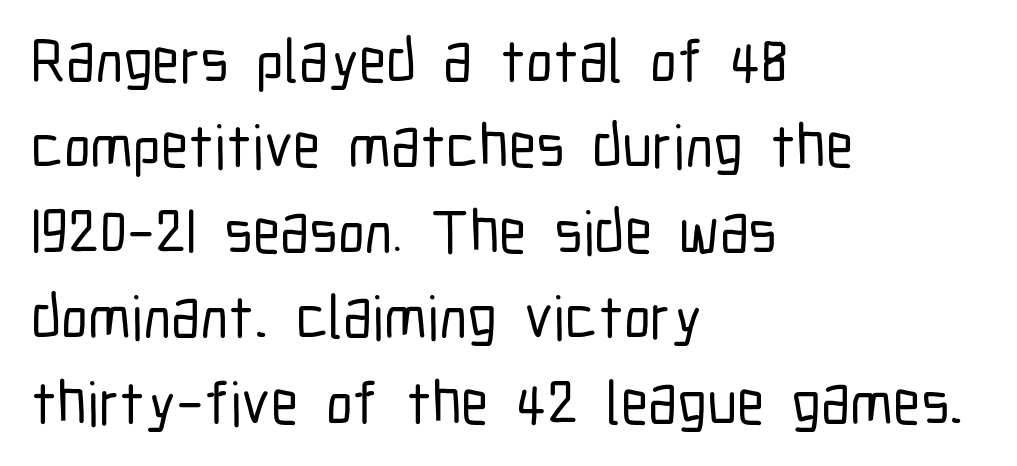
All the whitespace from short lines collects on the right. These lines were composed using upright roman letters. Each new line begins a customary step beneath the previous one. Just letters on the line, the space beneath them empty. Classification — sans serif. Spacing verdict: proportional, widths tailored to each character.
